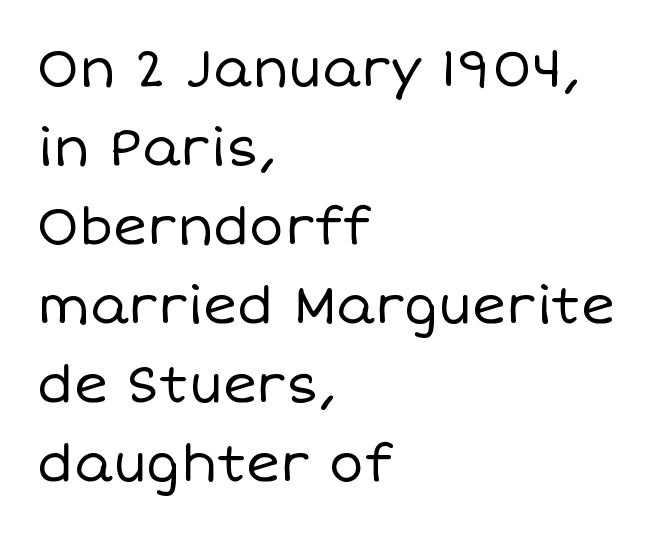
{"italic": "no", "bold": "no", "weight": "regular", "width": "normal", "stroke_contrast": "low", "x_height": "large", "monospaced": "no", "underline": "no", "align": "left", "line_spacing": "normal", "line_spacing_ratio": 1.52, "letter_spacing": "normal", "letter_spacing_em": 0.0, "glyph_px": 52}
